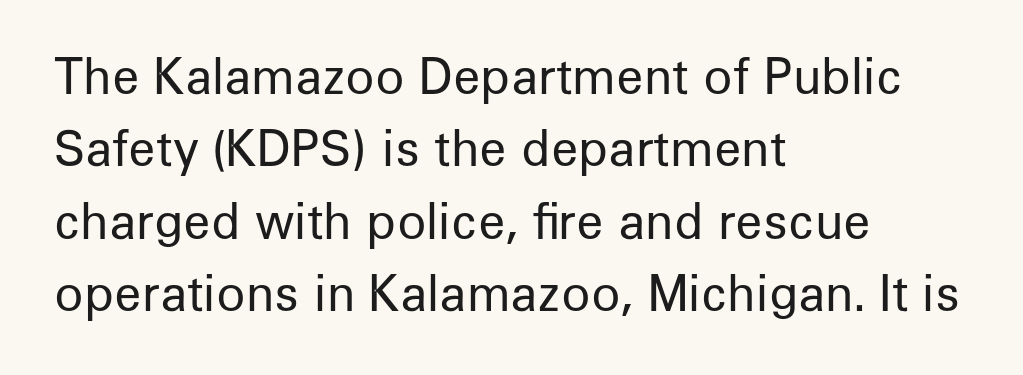
The image shows 48 px regular-weight sans-serif type, upright; set left-aligned, normal line spacing (1.51x), normal letter spacing, not underlined; low stroke contrast and a medium x-height.
